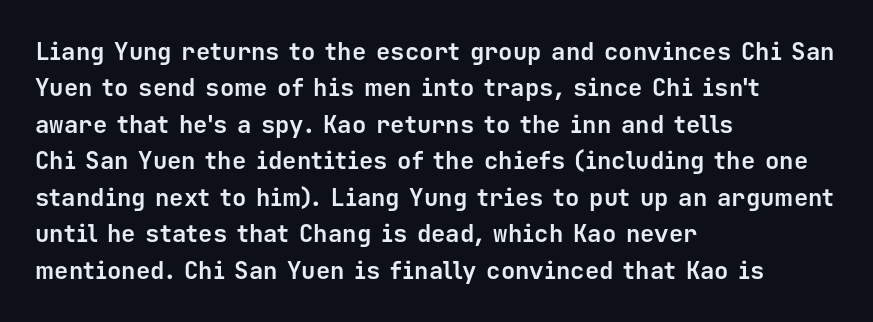
The designer left line spacing at the default. The horizontal fit of the characters is conventional and even. The specimen reads as upright at a glance. The passage shown is not underscored anywhere. The letters are bold, with thick, heavy strokes.
